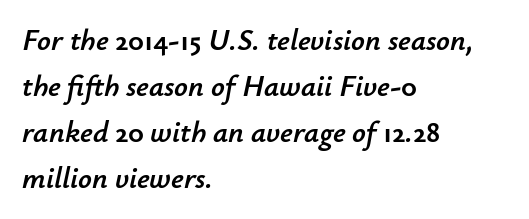
{"italic": "yes", "lean": "right", "slant_degrees": 12, "width": "normal", "stroke_contrast": "low", "x_height": "small", "monospaced": "no", "underline": "no", "align": "left", "line_spacing": "normal", "line_spacing_ratio": 1.53, "letter_spacing": "normal", "letter_spacing_em": 0.0, "glyph_px": 30}
